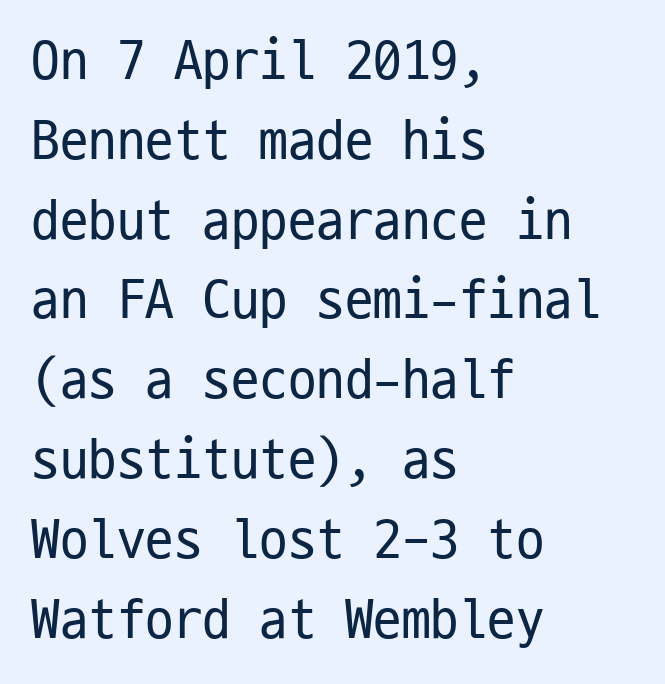
{"serif": "no", "italic": "no", "bold": "no", "weight": "regular", "width": "condensed", "stroke_contrast": "low", "x_height": "medium", "monospaced": "yes", "underline": "no", "align": "left", "line_spacing": "normal", "line_spacing_ratio": 1.4, "letter_spacing": "normal", "letter_spacing_em": 0.0, "glyph_px": 57}
